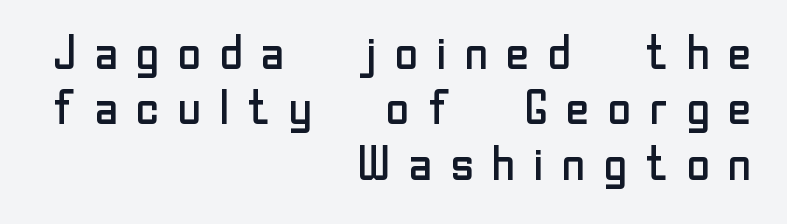
{"serif": "no", "italic": "no", "bold": "no", "weight": "regular", "width": "normal", "stroke_contrast": "low", "x_height": "medium", "monospaced": "no", "underline": "no", "align": "right", "line_spacing_ratio": 1.18, "letter_spacing": "wide", "letter_spacing_em": 0.3, "glyph_px": 47}
